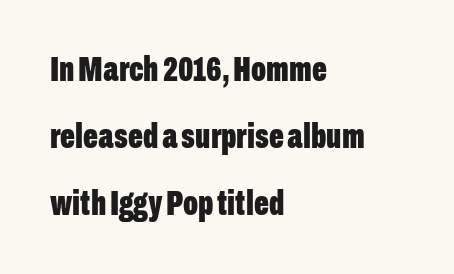
Underlining? Definitely not there. Varying glyph widths throughout — classic text-font behaviour. Style check: upright. Thick stems and heavy bowls — unmistakably bold.
